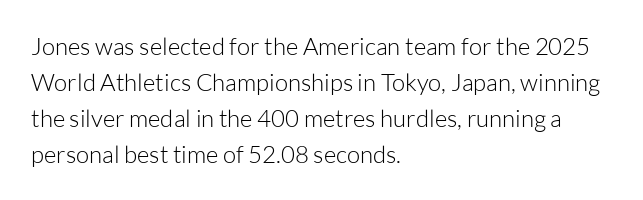
There is no visible air inserted between adjacent glyphs. The rendering anchors every line to the left-hand side. Counters stay open thanks to moderate or lighter strokes. Is there much room between lines? A standard amount, neither cramped nor airy. Type without underlining.
